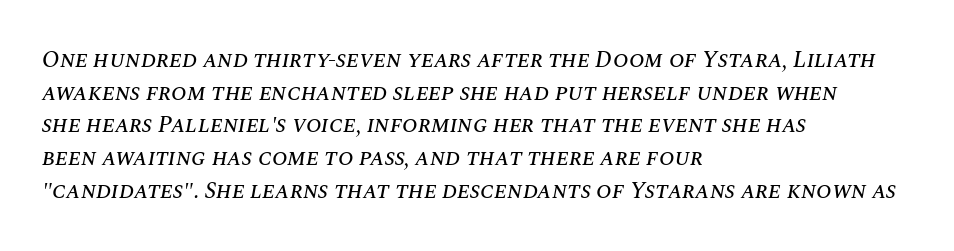
Q: Is the text italic (slanted)? A: Yes, it leans right by about 10 degrees.
Q: Is the text underlined? A: No.
Q: How is the paragraph aligned? A: Left-aligned.
Q: Is the spacing between letters normal or unusually wide? A: Normal.
Q: Is the spacing between lines tight, normal or loose? A: Normal.
